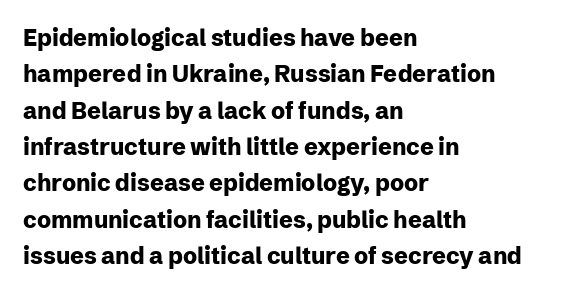
The text block is weighted toward the left margin, trailing off unevenly rightward. These lines carry a lot of weight — the face is fully bold. The letters stand upright; this is a roman face. Each row of text sits above clean, open space. This rendering leaves character spacing at its baseline value.
